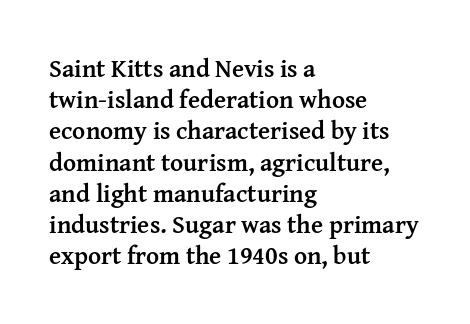
Q: Is the text bold? A: Yes.
Q: Is the text italic (slanted)? A: No, it is upright.
Q: Is the text underlined? A: No.
Q: How is the paragraph aligned? A: Left-aligned.
Q: Is the spacing between letters normal or unusually wide? A: Normal.
Q: Is the spacing between lines tight, normal or loose? A: Normal.
